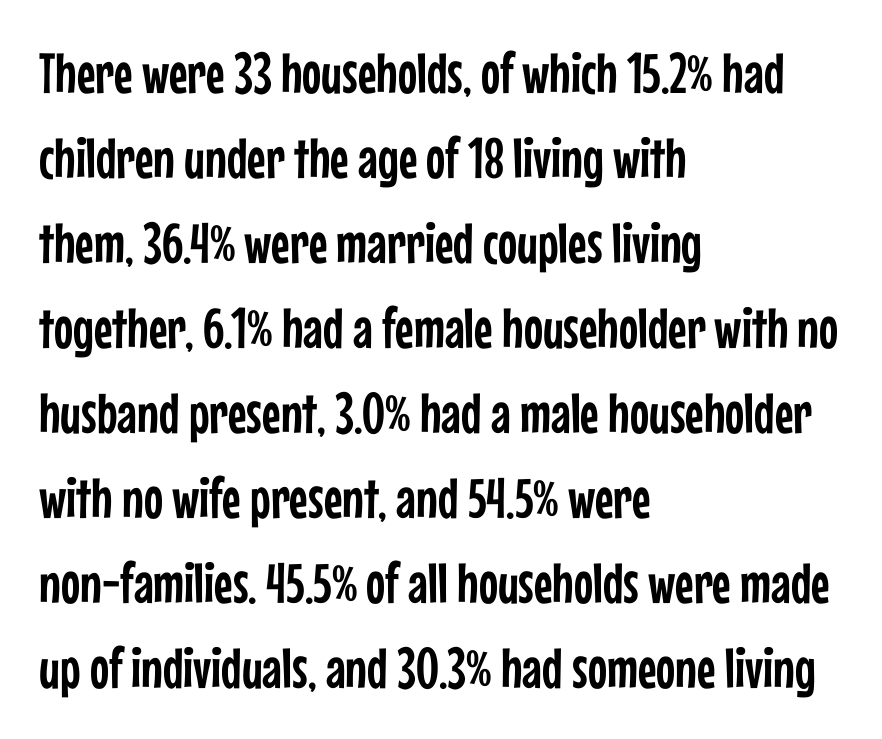
{"serif": "no", "italic": "no", "width": "condensed", "stroke_contrast": "low", "x_height": "medium", "monospaced": "no", "underline": "no", "align": "left", "line_spacing": "normal", "line_spacing_ratio": 1.49, "letter_spacing": "normal", "letter_spacing_em": 0.0, "glyph_px": 57}
